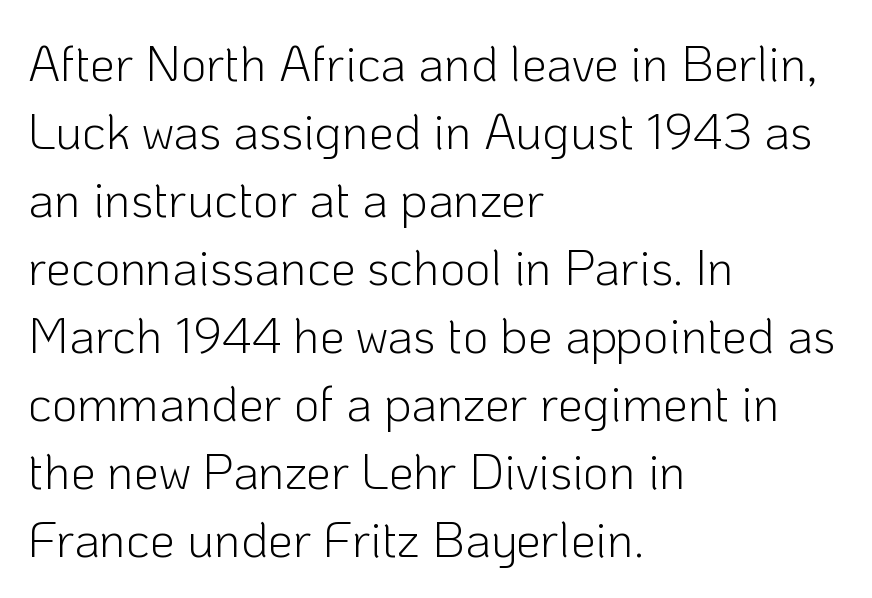
{"serif": "no", "italic": "no", "bold": "no", "weight": "light", "width": "normal", "stroke_contrast": "low", "x_height": "medium", "monospaced": "no", "underline": "no", "align": "left", "line_spacing": "normal", "line_spacing_ratio": 1.36, "letter_spacing": "normal", "letter_spacing_em": 0.0, "glyph_px": 50}
